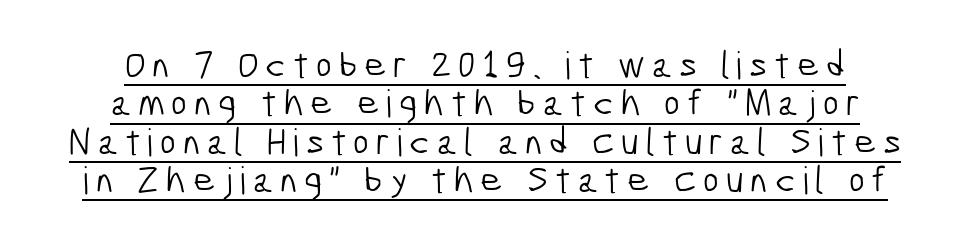
{"serif": "no", "bold": "no", "weight": "light", "width": "condensed", "stroke_contrast": "low", "x_height": "medium", "monospaced": "no", "underline": "yes", "line_spacing": "tight", "line_spacing_ratio": 1.01, "glyph_px": 38}
